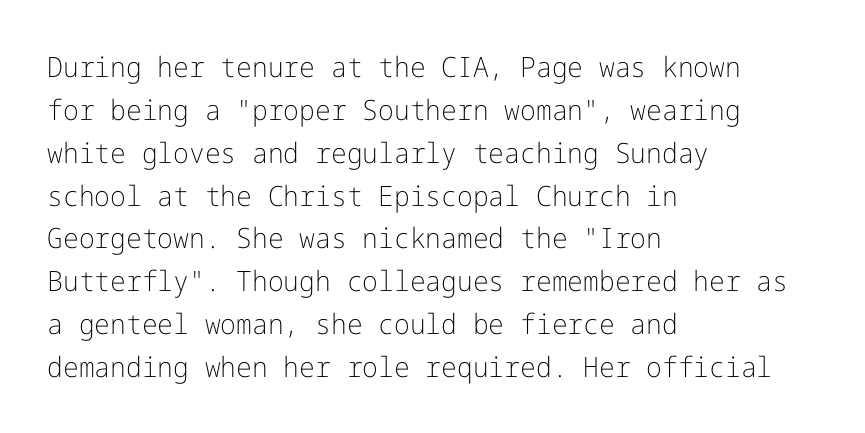
The image shows 28 px light sans-serif type, upright; set left-aligned, normal line spacing (1.53x), normal letter spacing, not underlined; low stroke contrast and a medium x-height.
